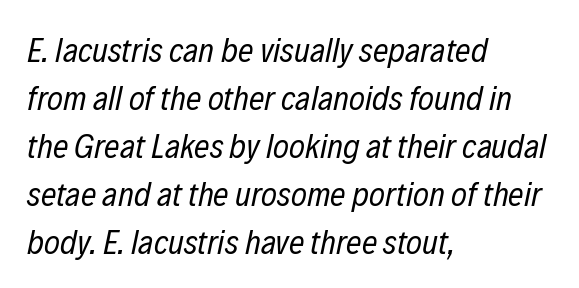
{"italic": "yes", "lean": "right", "slant_degrees": 12, "bold": "no", "weight": "regular", "width": "condensed", "stroke_contrast": "low", "x_height": "medium", "monospaced": "no", "underline": "no", "align": "left", "line_spacing": "normal", "line_spacing_ratio": 1.41, "letter_spacing": "normal", "letter_spacing_em": 0.0, "glyph_px": 34}
